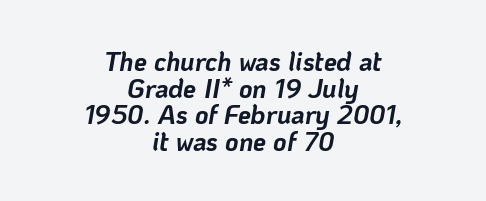
The image shows 26 px bold type, italic (leaning right); set centered, tight line spacing (1.02x), normal letter spacing, not underlined.
